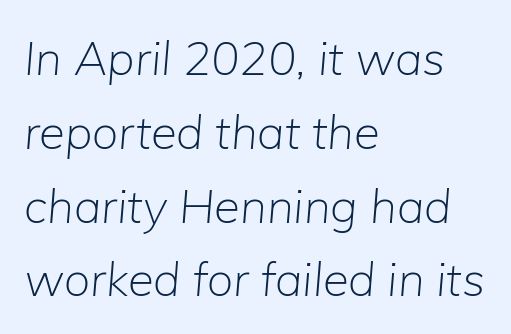
The image shows 47 px light type, italic (leaning right); set left-aligned, normal line spacing (1.57x), normal letter spacing, not underlined; low stroke contrast and a medium x-height.
